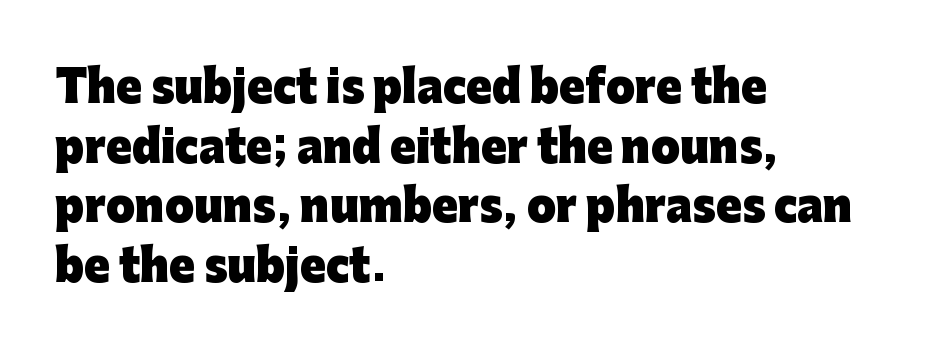
The image shows 42 px heavy sans-serif type, upright; set left-aligned, normal line spacing (1.42x), normal letter spacing, not underlined; low stroke contrast and a medium x-height.
